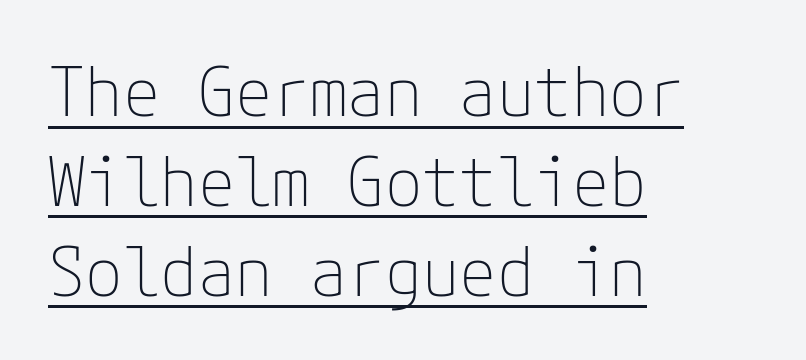
Layout note: lines flush left. Letter spacing: default. Observe the absence of serifs on each vertical stroke in this sample. When letters stand straight like this, we call the style roman or upright. Check the space under the baseline: a stroke is drawn there. The leading is moderate, giving the passage an even texture.
